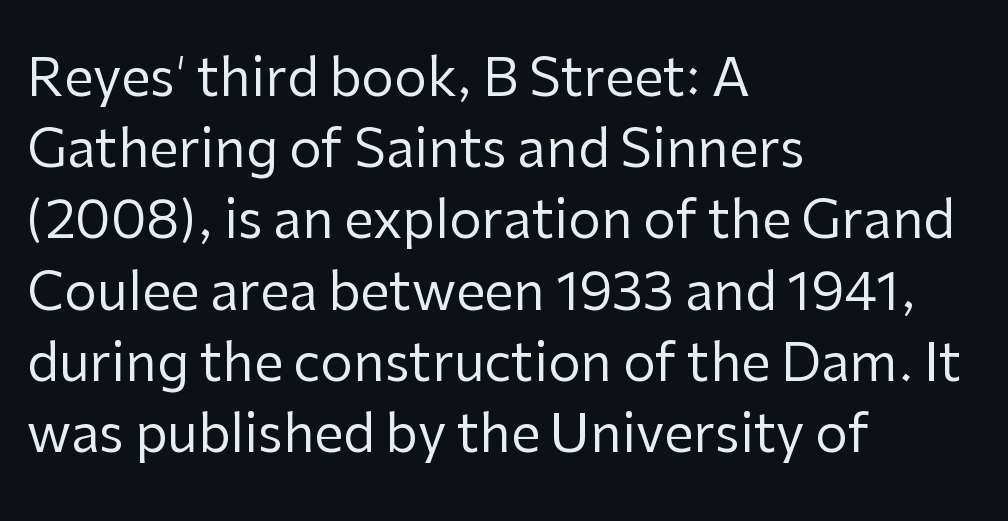
The weight tops out at a normal text grade. Nope, no serifs anywhere on these letters. Posture: straight, roman, zero tilt. There is no visible air inserted between adjacent glyphs. Varying glyph widths throughout — classic text-font behaviour. The rendering uses a moderate line-height, typical for paragraphs.
